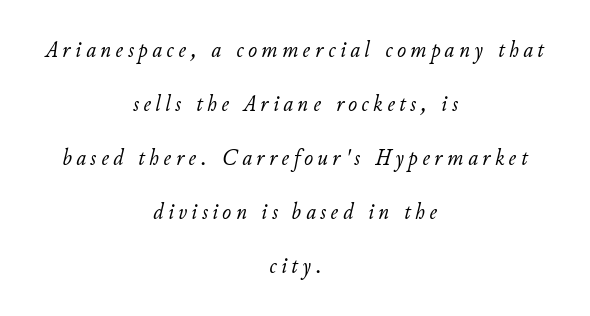
Q: Is the text bold? A: No.
Q: Is the text italic (slanted)? A: Yes, it leans right by about 11 degrees.
Q: Is the text underlined? A: No.
Q: How is the paragraph aligned? A: Centered.
Q: Is the spacing between lines tight, normal or loose? A: Loose.
